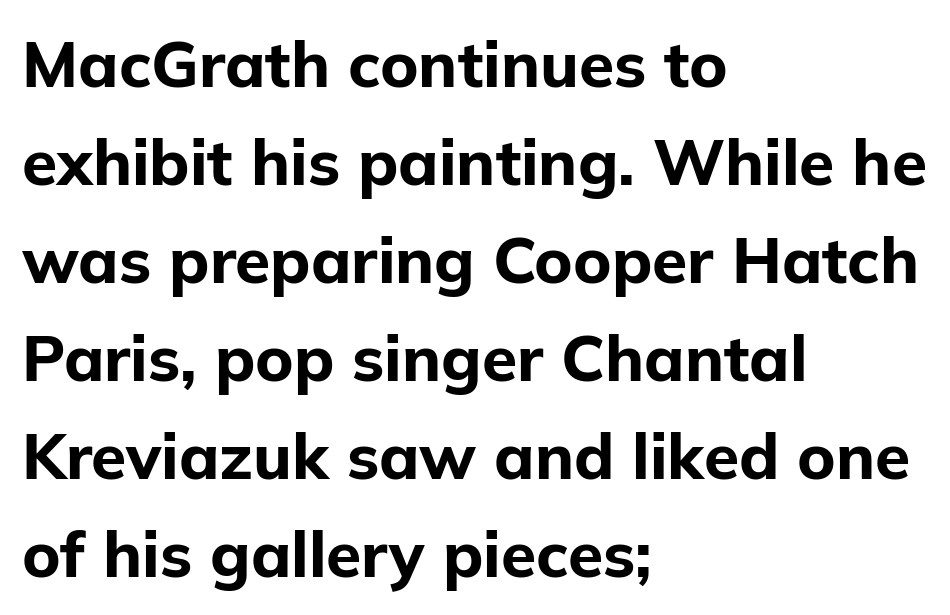
{"serif": "no", "italic": "no", "bold": "yes", "weight": "bold", "width": "normal", "stroke_contrast": "low", "x_height": "medium", "monospaced": "no", "underline": "no", "align": "left", "line_spacing": "normal", "line_spacing_ratio": 1.53, "letter_spacing": "normal", "letter_spacing_em": 0.0, "glyph_px": 64}
